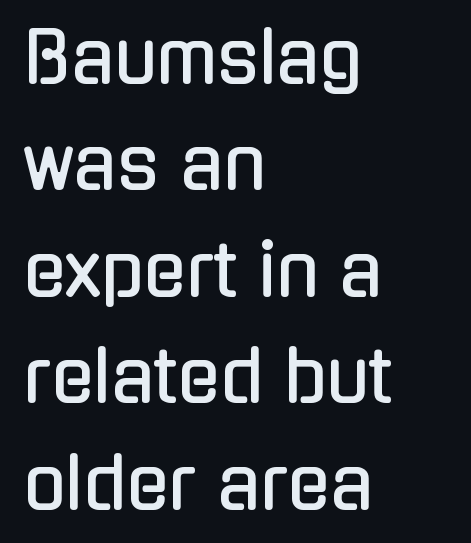
{"serif": "no", "italic": "no", "width": "condensed", "stroke_contrast": "low", "x_height": "medium", "monospaced": "no", "underline": "no", "align": "left", "line_spacing": "normal", "line_spacing_ratio": 1.52, "letter_spacing": "normal", "letter_spacing_em": 0.0, "glyph_px": 70}
